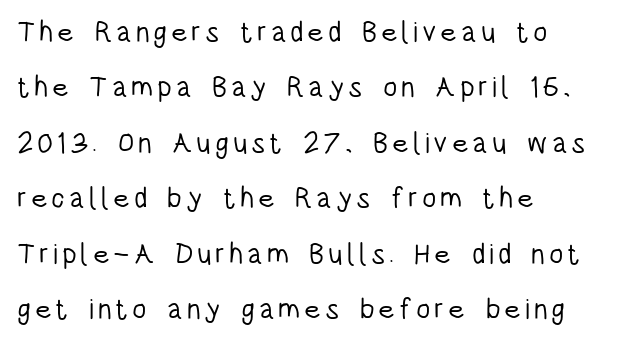
Each letter keeps its own natural width here, so spacing adapts to shape. The font sits on the lighter half of the weight spectrum, regular included. Typographically, this falls in the sans-serif category. No italicization has been applied; the sample stays upright. Alignment: flush left. Plain, unruled lines of type.
